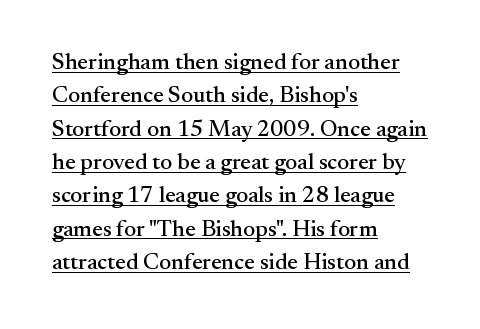
The image shows 23 px text type, upright; set left-aligned, normal line spacing (1.45x), normal letter spacing, underlined.
